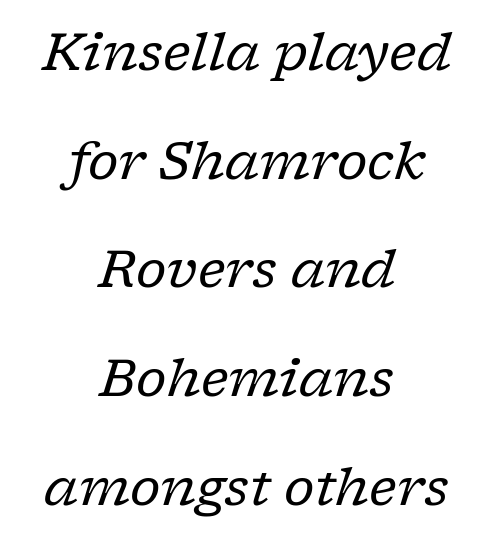
{"serif": "yes", "italic": "yes", "lean": "right", "slant_degrees": 17, "bold": "no", "weight": "regular", "width": "normal", "stroke_contrast": "low", "x_height": "medium", "monospaced": "no", "underline": "no", "align": "center", "line_spacing": "loose", "line_spacing_ratio": 2.09, "letter_spacing": "normal", "letter_spacing_em": 0.0, "glyph_px": 52}
